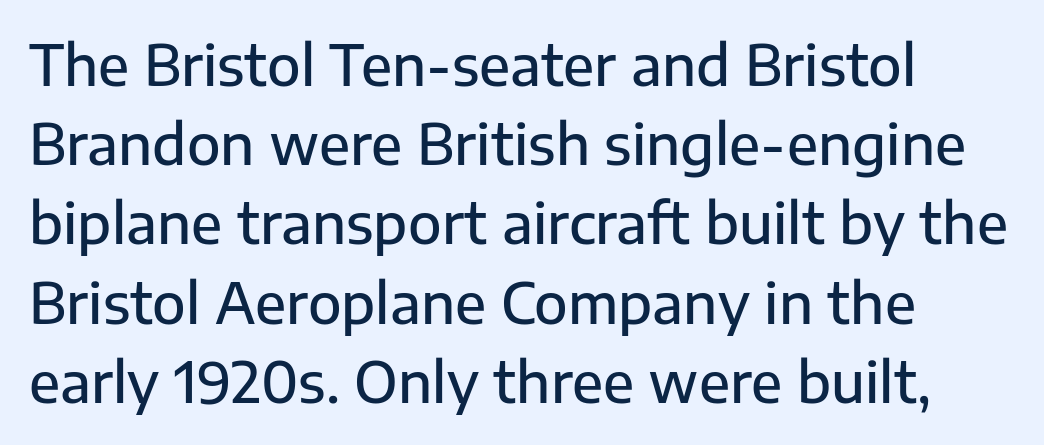
Lines of text with bare space underneath. Baseline-to-baseline distance is the conventional proportion of letter height. Alignment: flush left. A typesetter would label this face a sans. Do the characters align in a grid? No, the font is proportional. The horizontal fit of the characters is conventional and even.
